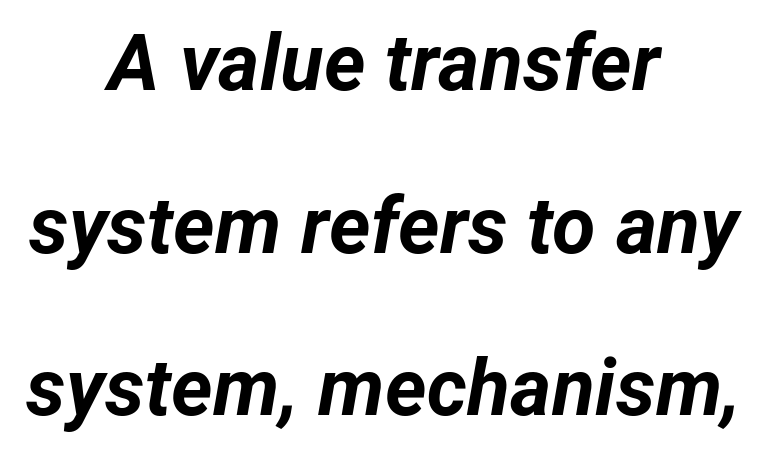
Q: Is the text bold? A: Yes.
Q: Is the text italic (slanted)? A: Yes, it leans right by about 12 degrees.
Q: Is the text underlined? A: No.
Q: How is the paragraph aligned? A: Centered.
Q: Is the spacing between letters normal or unusually wide? A: Normal.
Q: Is the spacing between lines tight, normal or loose? A: Loose.
Q: Width (condensed, normal, or wide)? A: Normal.
Q: Stroke contrast? A: Low.
Q: x-height? A: Medium.
Q: Monospaced? A: No.
